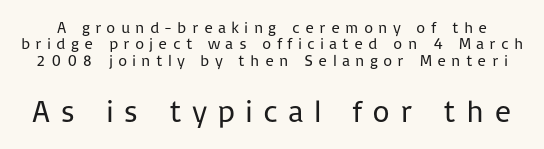
The image shows 31 px regular-weight sans-serif type, upright; set tight line spacing (1.03x), unusually wide letter spacing (+0.32 em), not underlined; the second (bottom) block is 1.94x larger; low stroke contrast and a medium x-height.
